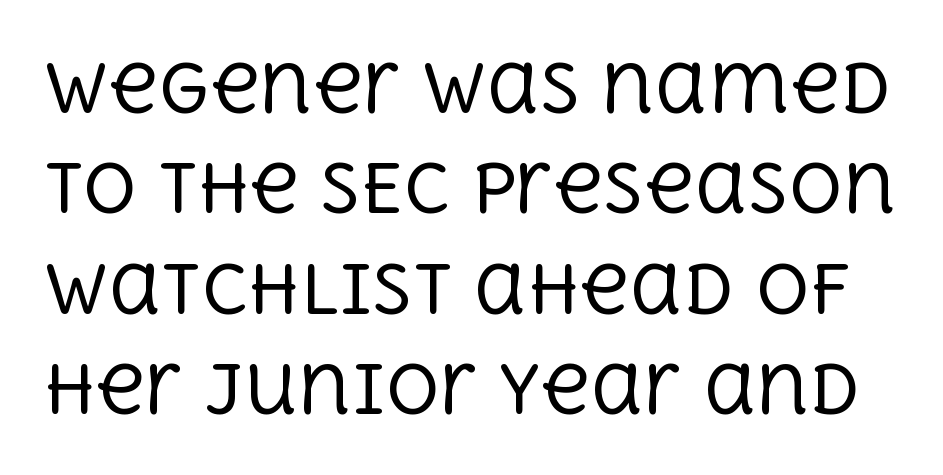
The image shows 67 px regular-weight serif type, upright; set normal line spacing (1.5x), normal letter spacing, not underlined; a large x-height.
